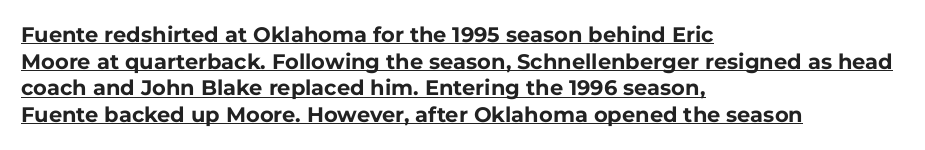
{"italic": "no", "bold": "yes", "underline": "yes", "align": "left", "line_spacing": "normal", "line_spacing_ratio": 1.27, "letter_spacing": "normal", "letter_spacing_em": 0.0, "glyph_px": 21}
